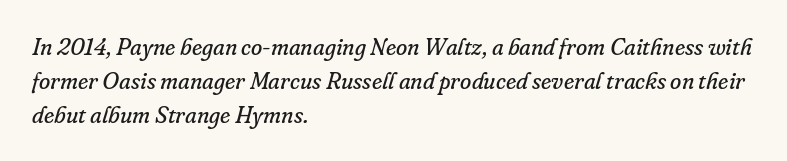
Weight: in the light-to-regular range. Plain, unruled lines of type. Casual observation: everything's shoved over to the left. Does the lettering tilt? It does — this is italic.
